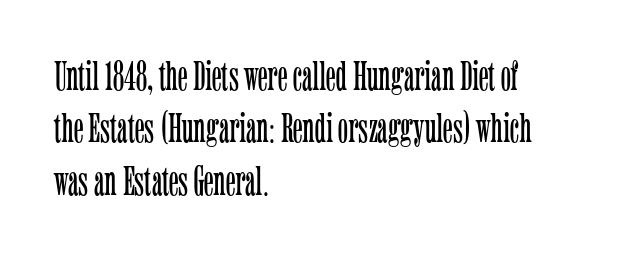
Glance below the letters and you will spot only blank space. Do the characters align in a grid? No, the font is proportional. The letters stand straight up with perfectly vertical stems. In terms of letterspacing, this is plain default setting. The rendering uses a moderate line-height, typical for paragraphs.
